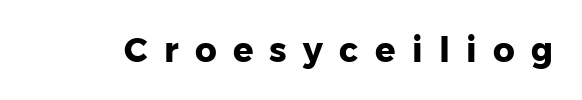
The letters are spread apart with noticeably loose tracking. Quick note: not italic, upright. Nothing sits at the stroke ends, so this counts as sans-serif. The face used here has the dense, thick strokes of a bold. Spacing verdict: proportional, widths tailored to each character. Decoration check: the copy has no underline.
